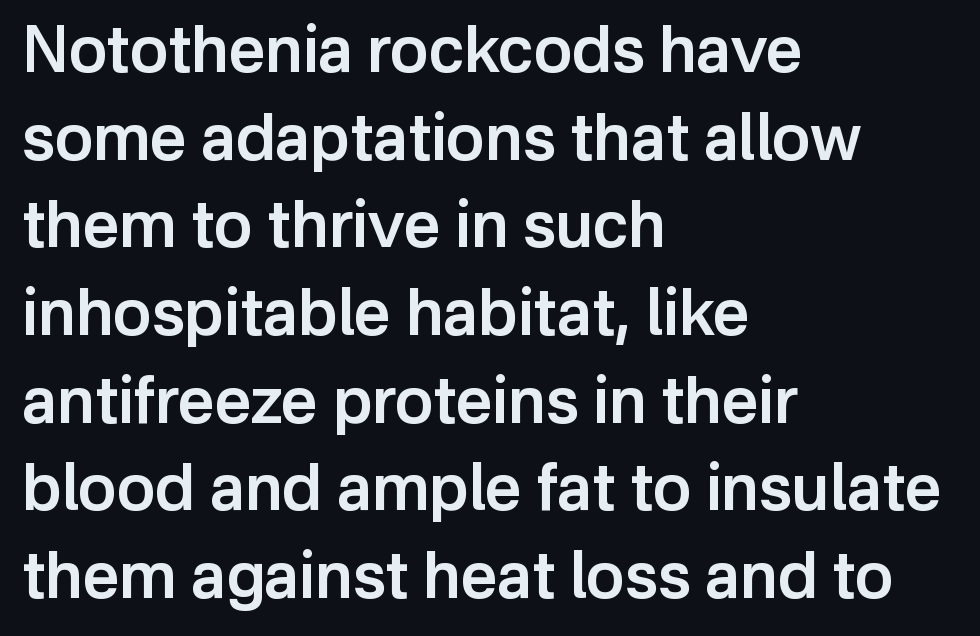
Q: Is the text bold? A: Semi-bold.
Q: Is the text italic (slanted)? A: No, it is upright.
Q: Is the typeface a serif or a sans-serif typeface? A: Sans-serif.
Q: Is the text underlined? A: No.
Q: How is the paragraph aligned? A: Left-aligned.
Q: Is the spacing between letters normal or unusually wide? A: Normal.
Q: Is the spacing between lines tight, normal or loose? A: Normal.
Q: Width (condensed, normal, or wide)? A: Normal.
Q: Stroke contrast? A: Low.
Q: x-height? A: Medium.
Q: Monospaced? A: No.
